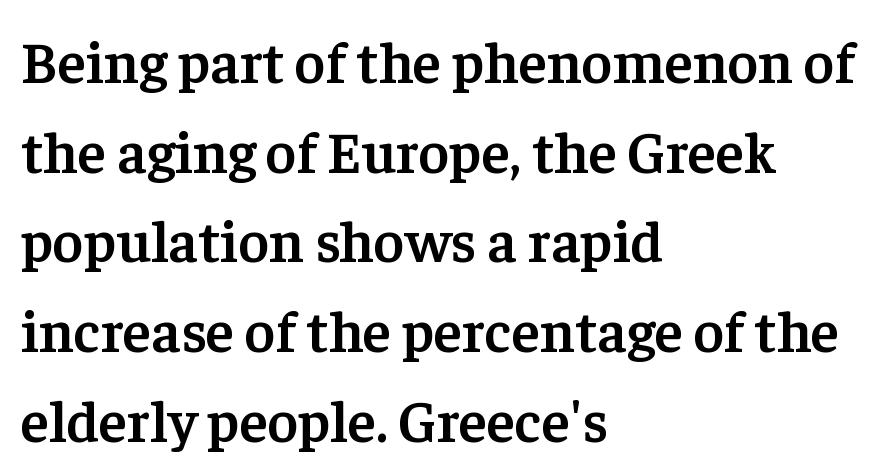
{"serif": "yes", "italic": "no", "bold": "semi", "weight": "semibold", "width": "normal", "stroke_contrast": "low", "x_height": "medium", "monospaced": "no", "underline": "no", "align": "left", "line_spacing": "normal", "line_spacing_ratio": 1.52, "letter_spacing": "normal", "letter_spacing_em": 0.0, "glyph_px": 59}
